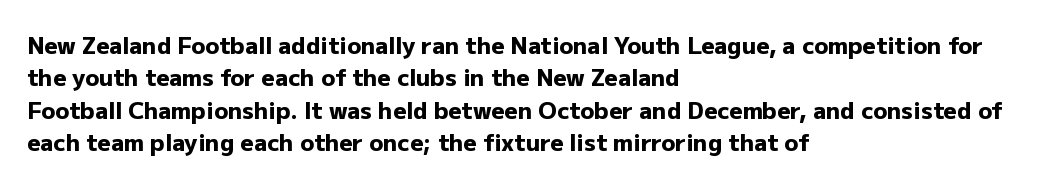
Q: Is the text bold? A: Yes.
Q: Is the text italic (slanted)? A: No, it is upright.
Q: Is the text underlined? A: No.
Q: How is the paragraph aligned? A: Left-aligned.
Q: Is the spacing between letters normal or unusually wide? A: Normal.
Q: Is the spacing between lines tight, normal or loose? A: Normal.
